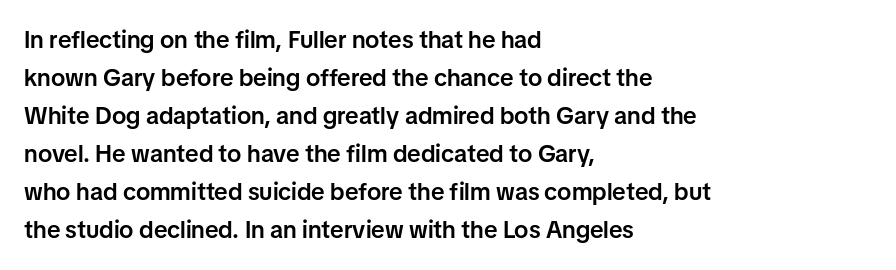
The image shows 24 px text type, upright; set left-aligned, normal line spacing (1.58x), normal letter spacing, not underlined.
